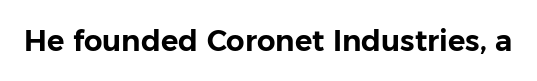
{"serif": "no", "italic": "no", "width": "normal", "stroke_contrast": "low", "x_height": "medium", "monospaced": "no", "underline": "no", "letter_spacing": "normal", "letter_spacing_em": 0.0, "glyph_px": 29}
